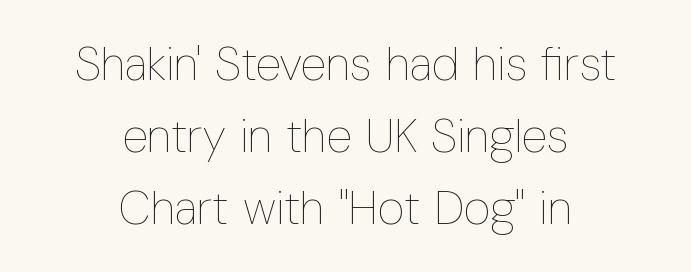
Q: Is the text bold? A: No.
Q: Is the text italic (slanted)? A: No, it is upright.
Q: Is the text underlined? A: No.
Q: How is the paragraph aligned? A: Centered.
Q: Is the spacing between letters normal or unusually wide? A: Normal.
Q: Is the spacing between lines tight, normal or loose? A: Normal.
Q: Width (condensed, normal, or wide)? A: Condensed.
Q: Stroke contrast? A: Low.
Q: x-height? A: Medium.
Q: Monospaced? A: No.
